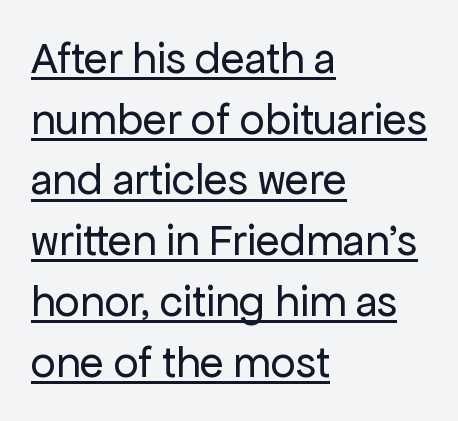
{"serif": "no", "italic": "no", "bold": "no", "weight": "regular", "width": "normal", "stroke_contrast": "low", "x_height": "medium", "monospaced": "no", "underline": "yes", "align": "left", "line_spacing": "normal", "line_spacing_ratio": 1.38, "letter_spacing": "normal", "letter_spacing_em": 0.0, "glyph_px": 44}
